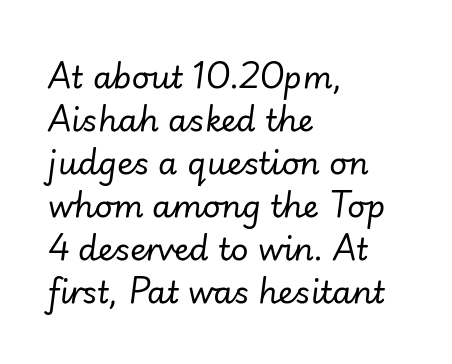
The image shows 31 px regular-weight type, italic (leaning right); set left-aligned, normal line spacing (1.39x), normal letter spacing, not underlined; low stroke contrast and a small x-height.
